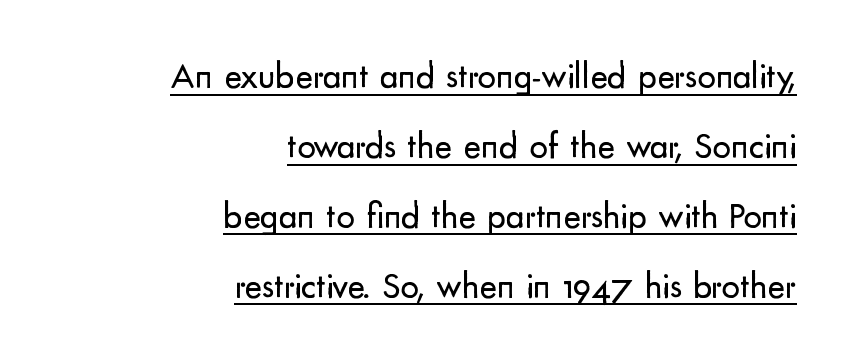
This sample uses plain, unmodified letter spacing. Serif or sans? Sans — the stroke terminals are bare. This is underlined copy, the kind a proofreader might mark for attention. Notice how the passage keeps a crisp vertical edge on the right only. Spacing verdict: proportional, widths tailored to each character. The passage shown is not bold in any degree.
